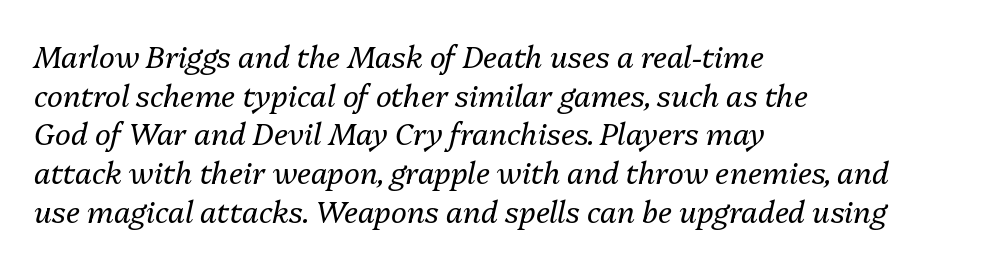
{"italic": "yes", "lean": "right", "slant_degrees": 13, "bold": "no", "weight": "regular", "width": "normal", "stroke_contrast": "medium", "x_height": "medium", "monospaced": "no", "underline": "no", "align": "left", "line_spacing": "normal", "line_spacing_ratio": 1.29, "letter_spacing": "normal", "letter_spacing_em": 0.0, "glyph_px": 30}
